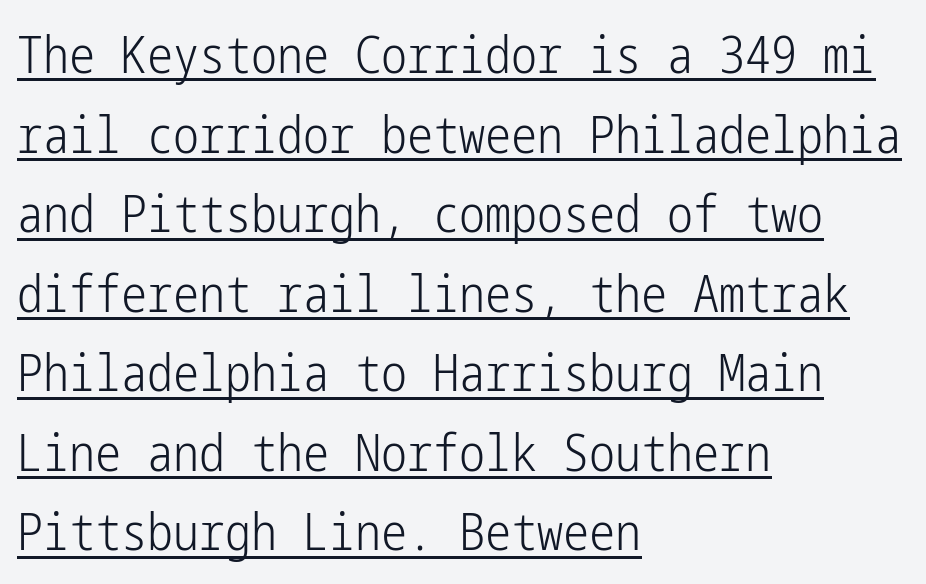
{"serif": "no", "italic": "no", "bold": "no", "weight": "light", "width": "condensed", "stroke_contrast": "low", "x_height": "medium", "underline": "yes", "align": "left", "line_spacing": "normal", "line_spacing_ratio": 1.53, "letter_spacing": "normal", "letter_spacing_em": 0.0, "glyph_px": 52}
